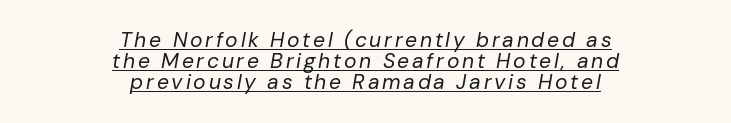
The image shows 21 px text type, italic (leaning right); set centered, tight line spacing (1.01x), underlined.
